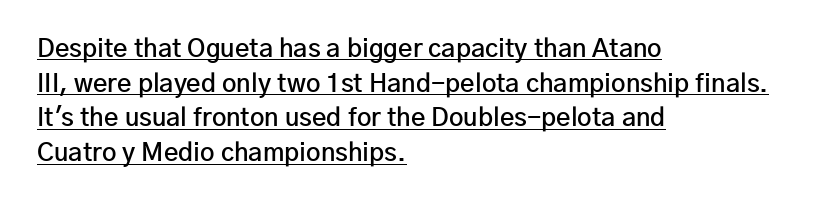
The image shows 25 px text type, upright; set left-aligned, normal line spacing (1.39x), normal letter spacing, underlined.
